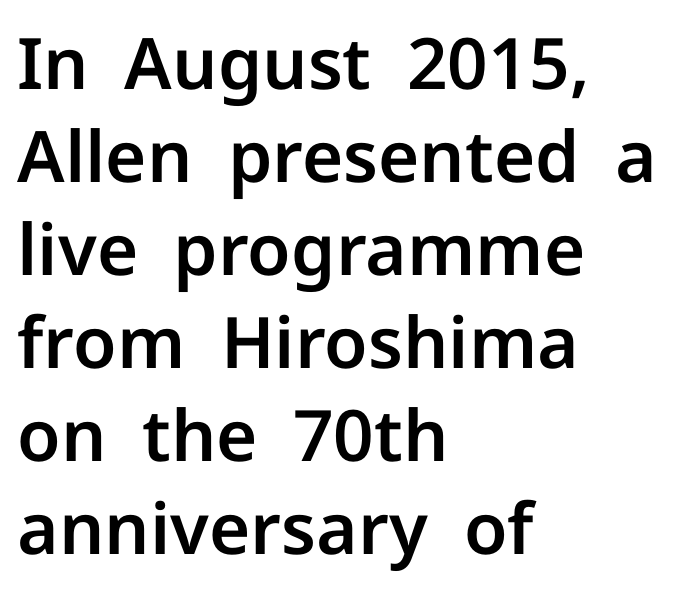
Observe the absence of serifs on each vertical stroke in this sample. Spacing verdict: proportional, widths tailored to each character. Posture: straight, roman, zero tilt. Look at the tracking — it's just the regular setting, nothing added. What's the leading like? Ordinary, nothing unusual. Unmarked baselines from the first word to the last.
